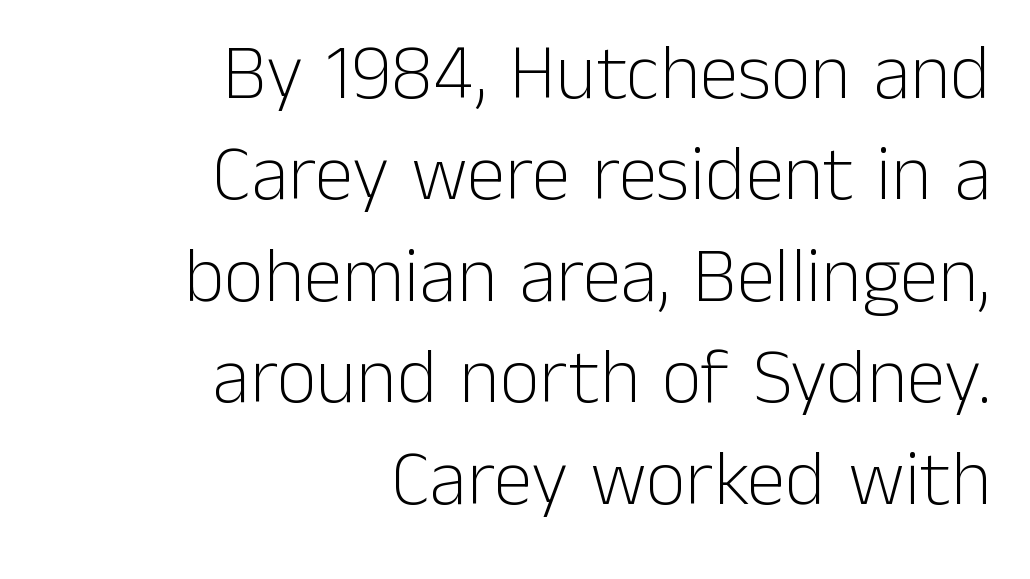
Q: Is the text bold? A: No.
Q: Is the text italic (slanted)? A: No, it is upright.
Q: Is the typeface a serif or a sans-serif typeface? A: Sans-serif.
Q: Is the text underlined? A: No.
Q: How is the paragraph aligned? A: Right-aligned.
Q: Is the spacing between letters normal or unusually wide? A: Normal.
Q: Is the spacing between lines tight, normal or loose? A: Normal.
Q: Width (condensed, normal, or wide)? A: Normal.
Q: Stroke contrast? A: Low.
Q: x-height? A: Medium.
Q: Monospaced? A: No.
